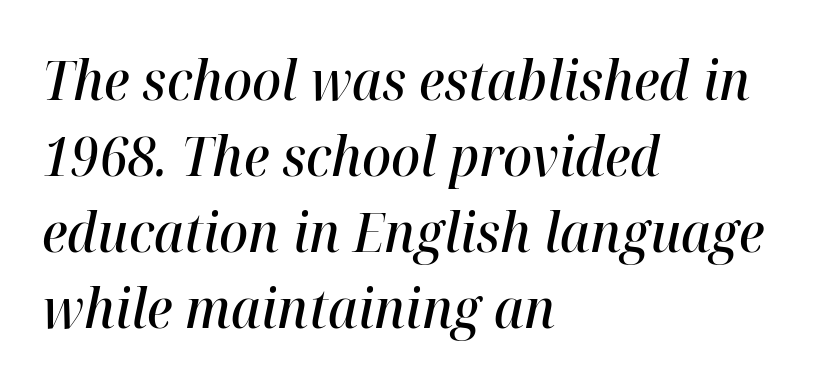
{"italic": "yes", "lean": "right", "slant_degrees": 12, "bold": "semi", "weight": "semibold", "width": "normal", "stroke_contrast": "high", "x_height": "medium", "monospaced": "no", "underline": "no", "align": "left", "line_spacing": "normal", "line_spacing_ratio": 1.41, "letter_spacing": "normal", "letter_spacing_em": 0.0, "glyph_px": 54}
